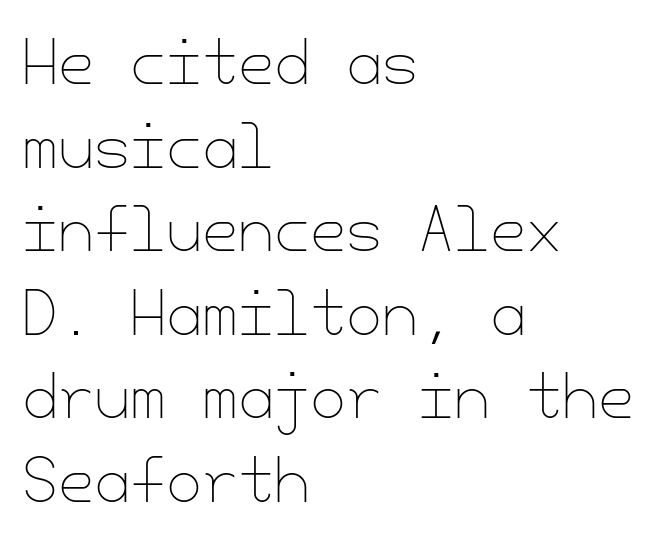
The image shows 58 px thin type, upright; set left-aligned, normal line spacing (1.44x), normal letter spacing, not underlined; low stroke contrast and a small x-height.
